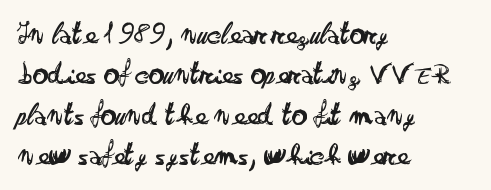
{"serif": "no", "italic": "no", "bold": "no", "weight": "regular", "width": "wide", "stroke_contrast": "low", "x_height": "small", "monospaced": "no", "underline": "no", "align": "left", "line_spacing": "normal", "line_spacing_ratio": 1.3, "letter_spacing": "normal", "letter_spacing_em": 0.0, "glyph_px": 31}
